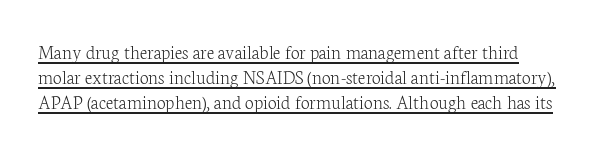
Q: Is the text bold? A: No.
Q: Is the text italic (slanted)? A: No, it is upright.
Q: Is the text underlined? A: Yes.
Q: Is the spacing between letters normal or unusually wide? A: Normal.
